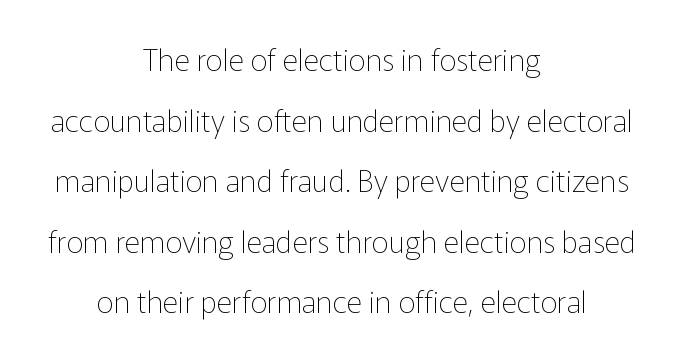
{"serif": "no", "italic": "no", "bold": "no", "weight": "thin", "width": "normal", "stroke_contrast": "low", "x_height": "medium", "monospaced": "no", "underline": "no", "align": "center", "line_spacing": "loose", "line_spacing_ratio": 2.02, "letter_spacing": "normal", "letter_spacing_em": 0.0, "glyph_px": 30}
